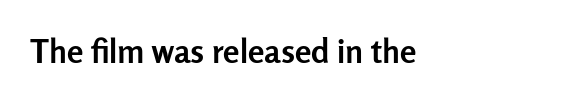
The setting favours the left margin, as ordinary paragraphs usually do. Lines of text with bare space underneath. The rendering uses natural spacing where letterforms have individual widths. Characters remain perfectly vertical along every line. A typesetter would call this zero additional tracking. The rendering uses a bold face; every stroke is thick and dark.
